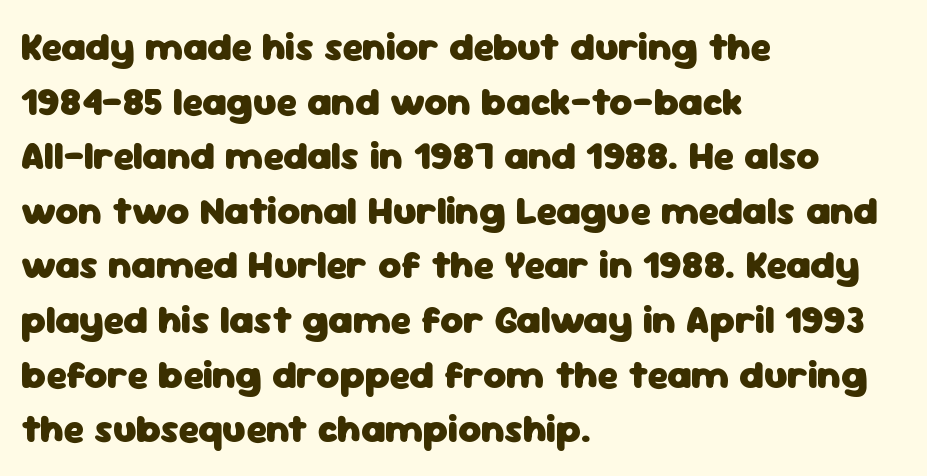
{"serif": "no", "italic": "no", "bold": "yes", "weight": "heavy", "width": "normal", "stroke_contrast": "low", "x_height": "medium", "monospaced": "no", "underline": "no", "align": "left", "line_spacing": "normal", "line_spacing_ratio": 1.4, "letter_spacing": "normal", "letter_spacing_em": 0.0, "glyph_px": 39}
